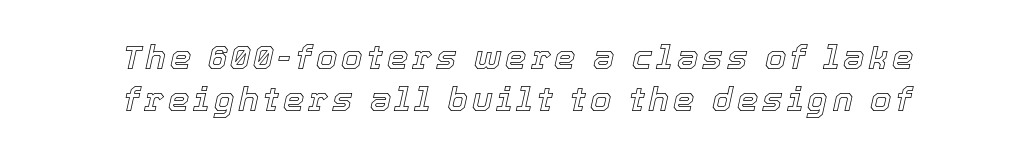
The lines sit at an ordinary, default distance from one another. Rule under the text: the space is simply empty. Leftover space on each line is divided equally before and after the words. The rendering uses natural spacing where letterforms have individual widths. Rendered with sloped, italic letterforms.
